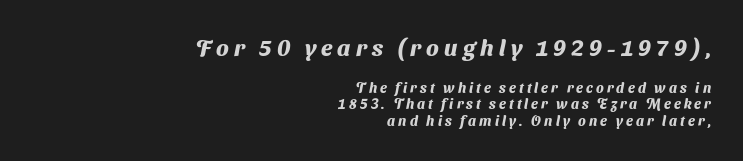
{"bold": "yes", "underline": "no", "align": "right", "line_spacing_ratio": 1.18, "letter_spacing": "wide", "letter_spacing_em": 0.22, "larger_block": "first", "size_ratio": 1.64, "glyph_px": 23}
